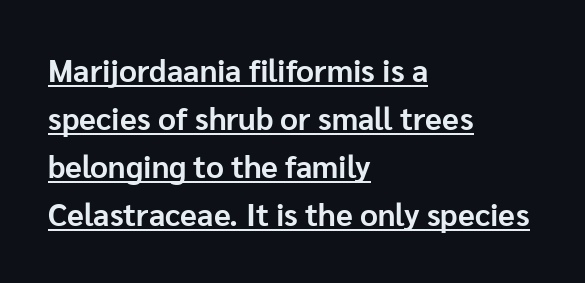
Each new line begins a customary step beneath the previous one. The letterforms sit shoulder to shoulder at normal distance. Typeset ragged right — the left edge is the straight one. Are there feet on the stems? There aren't — it's a sans.
